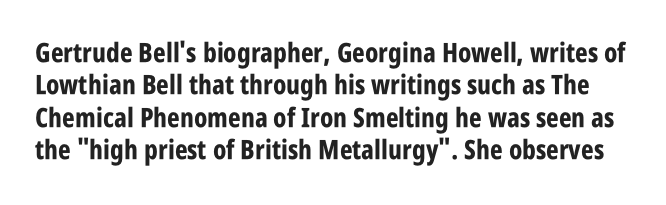
The image shows 27 px bold type, upright; set line spacing 1.2x, normal letter spacing, not underlined.
